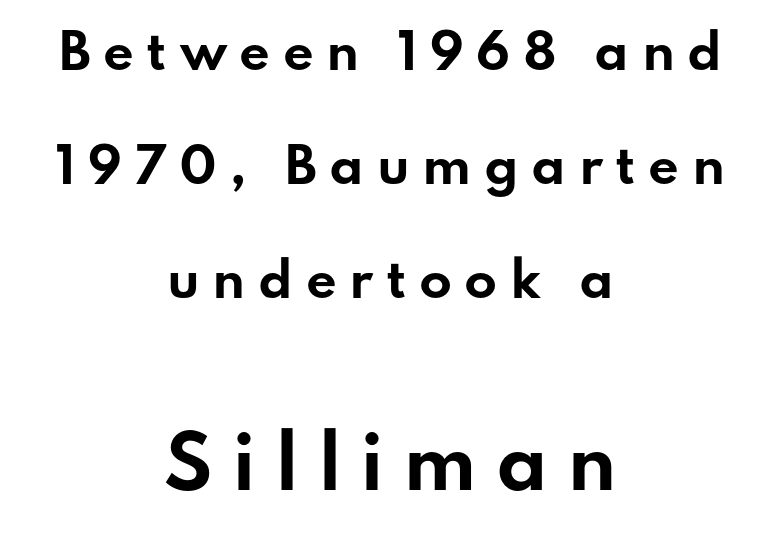
{"serif": "no", "italic": "no", "bold": "yes", "weight": "bold", "width": "wide", "stroke_contrast": "low", "x_height": "small", "monospaced": "no", "underline": "no", "align": "center", "line_spacing": "loose", "line_spacing_ratio": 2.38, "letter_spacing": "wide", "letter_spacing_em": 0.26, "larger_block": "second", "size_ratio": 1.5, "glyph_px": 72}
